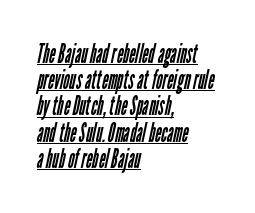
{"bold": "no", "underline": "yes", "align": "left", "line_spacing": "tight", "line_spacing_ratio": 0.97, "letter_spacing": "normal", "letter_spacing_em": 0.0, "glyph_px": 27}
